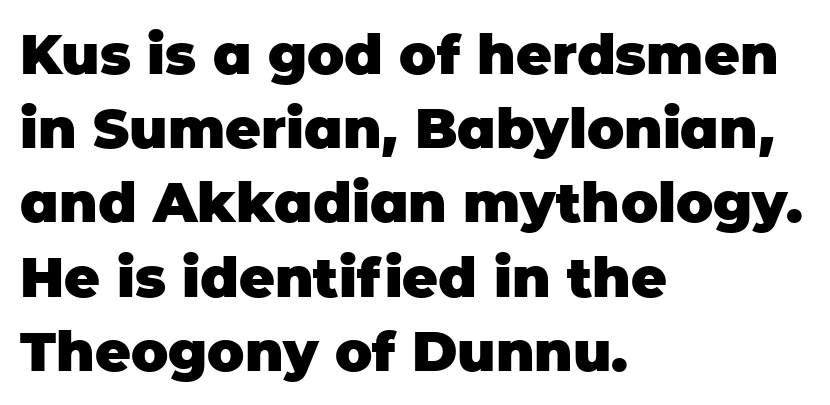
The image shows 55 px heavy sans-serif type, upright; set left-aligned, normal line spacing (1.35x), normal letter spacing, not underlined; low stroke contrast and a large x-height.
